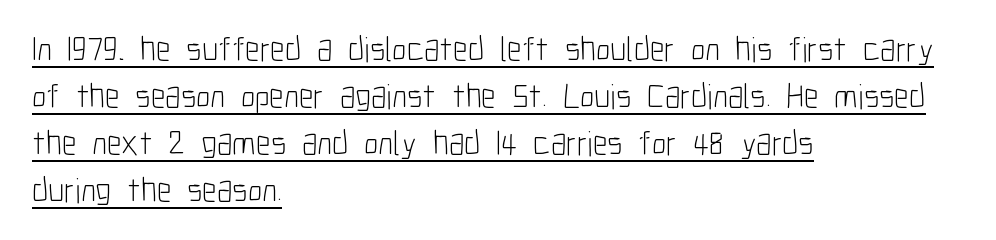
Q: Is the text bold? A: No.
Q: Is the text italic (slanted)? A: No, it is upright.
Q: Is the typeface a serif or a sans-serif typeface? A: Sans-serif.
Q: Is the text underlined? A: Yes.
Q: How is the paragraph aligned? A: Left-aligned.
Q: Is the spacing between letters normal or unusually wide? A: Normal.
Q: Is the spacing between lines tight, normal or loose? A: Normal.
Q: Width (condensed, normal, or wide)? A: Condensed.
Q: Stroke contrast? A: Low.
Q: x-height? A: Medium.
Q: Monospaced? A: No.
